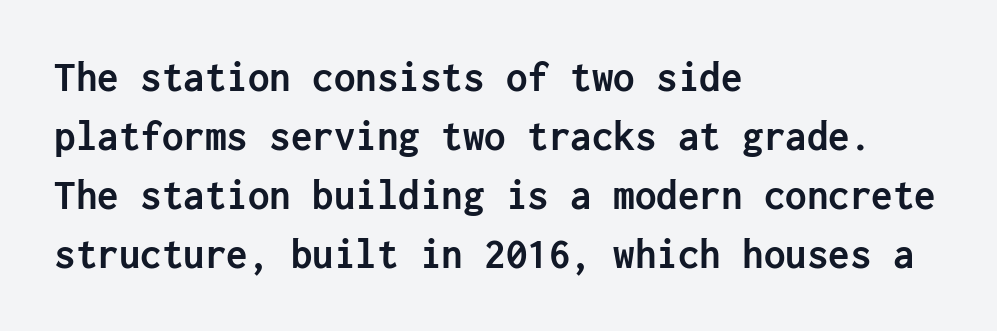
{"serif": "no", "italic": "no", "bold": "yes", "weight": "semibold", "width": "normal", "stroke_contrast": "low", "x_height": "medium", "underline": "no", "align": "left", "line_spacing": "normal", "line_spacing_ratio": 1.37, "letter_spacing": "normal", "letter_spacing_em": 0.0, "glyph_px": 43}
